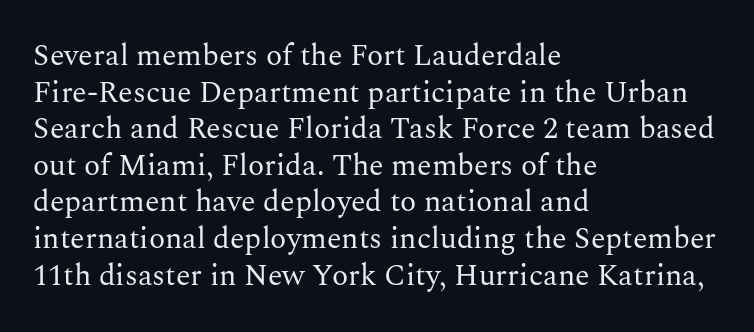
{"serif": "yes", "italic": "no", "bold": "no", "weight": "regular", "width": "normal", "stroke_contrast": "medium", "x_height": "medium", "monospaced": "no", "underline": "no", "align": "left", "line_spacing_ratio": 1.22, "letter_spacing": "normal", "letter_spacing_em": 0.0, "glyph_px": 30}
